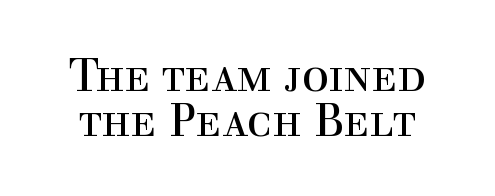
The image shows 45 px regular-weight serif type, upright; set tight line spacing (0.99x), normal letter spacing, not underlined; a medium x-height.
